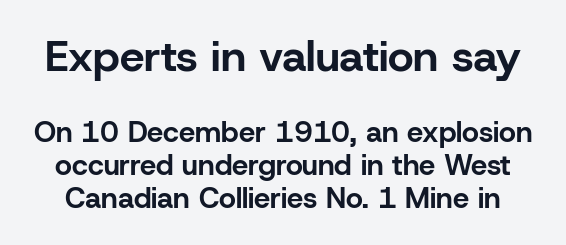
Q: Is the text bold? A: Yes.
Q: Is the text italic (slanted)? A: No, it is upright.
Q: Is the typeface a serif or a sans-serif typeface? A: Sans-serif.
Q: Is the text underlined? A: No.
Q: Is the spacing between letters normal or unusually wide? A: Normal.
Q: Is the spacing between lines tight, normal or loose? A: Tight.
Q: Which block of text is set in a larger size, the first (top) or the second (bottom)? A: The first (top) one.
Q: Width (condensed, normal, or wide)? A: Normal.
Q: Stroke contrast? A: Low.
Q: x-height? A: Medium.
Q: Monospaced? A: No.
